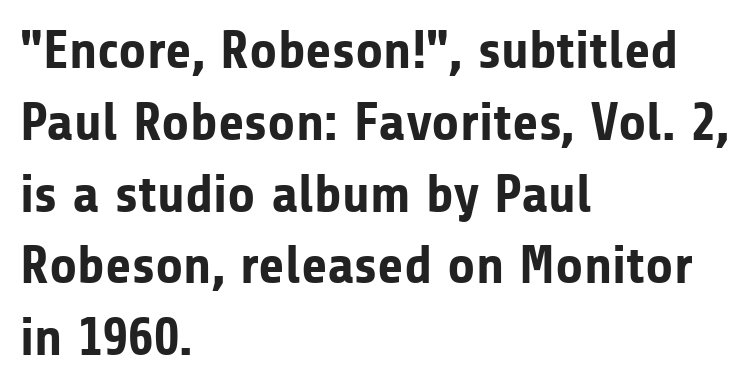
{"serif": "no", "italic": "no", "bold": "yes", "weight": "bold", "width": "normal", "stroke_contrast": "low", "x_height": "medium", "monospaced": "no", "underline": "no", "align": "left", "line_spacing": "normal", "line_spacing_ratio": 1.33, "letter_spacing": "normal", "letter_spacing_em": 0.0, "glyph_px": 54}
